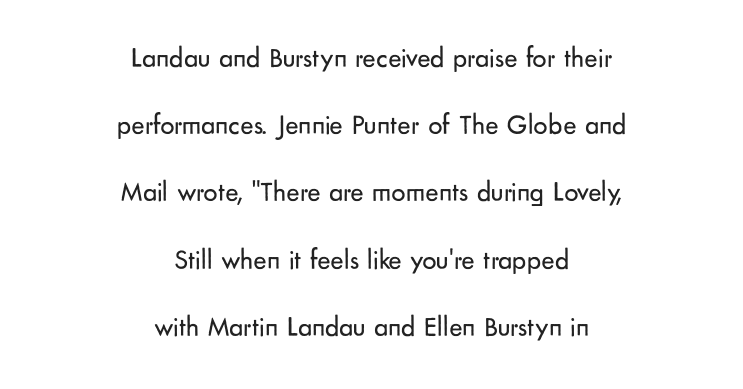
Q: Is the text bold? A: No.
Q: Is the text italic (slanted)? A: No, it is upright.
Q: Is the typeface a serif or a sans-serif typeface? A: Sans-serif.
Q: Is the text underlined? A: No.
Q: How is the paragraph aligned? A: Centered.
Q: Is the spacing between letters normal or unusually wide? A: Normal.
Q: Is the spacing between lines tight, normal or loose? A: Loose.
Q: Width (condensed, normal, or wide)? A: Normal.
Q: Stroke contrast? A: Low.
Q: x-height? A: Small.
Q: Monospaced? A: No.
